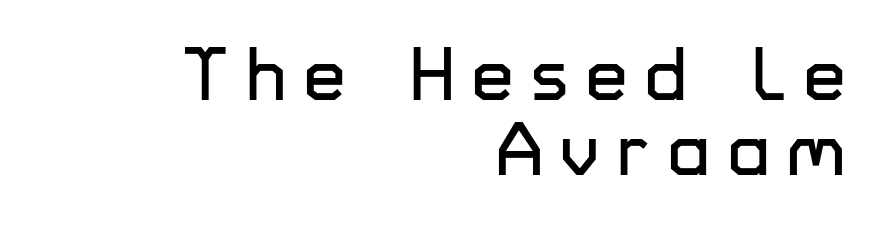
The image shows 74 px sans-serif type, upright; set right-aligned, tight line spacing (1.01x), unusually wide letter spacing (+0.24 em), not underlined; low stroke contrast and a medium x-height.
